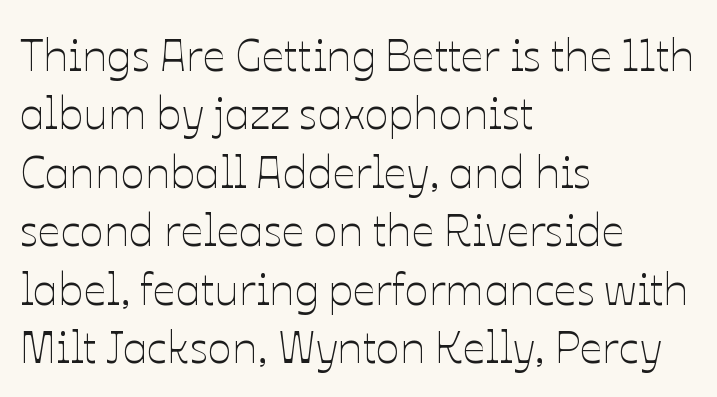
You could not count columns in this text — the font is proportionally spaced. No extra ink here — the face is not bold. These lines keep a tight, regular rhythm from letter to letter. Compared with a centered layout, this one pins lines to the left instead. No word sits above an underline.
